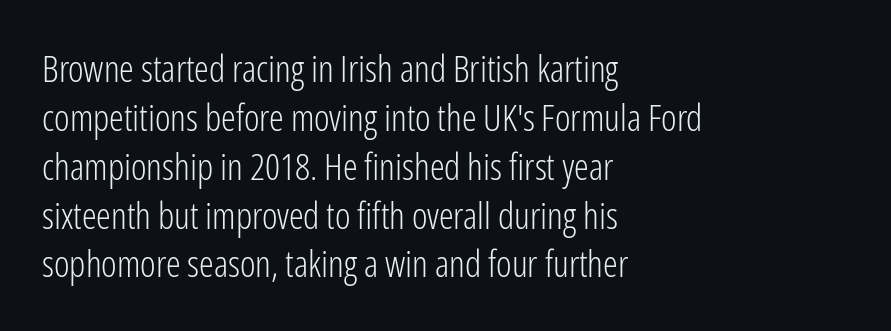
{"serif": "no", "italic": "no", "bold": "no", "weight": "light", "width": "condensed", "stroke_contrast": "low", "x_height": "medium", "monospaced": "no", "underline": "no", "align": "left", "line_spacing": "normal", "line_spacing_ratio": 1.32, "letter_spacing": "normal", "letter_spacing_em": 0.0, "glyph_px": 37}
